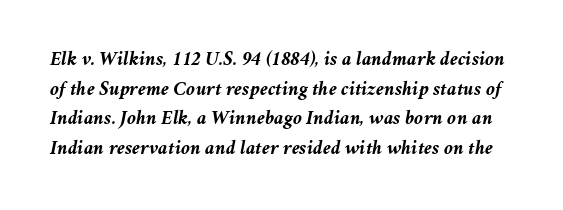
{"italic": "yes", "lean": "right", "slant_degrees": 11, "bold": "yes", "underline": "no", "line_spacing": "normal", "line_spacing_ratio": 1.48, "letter_spacing": "normal", "letter_spacing_em": 0.0, "glyph_px": 20}
